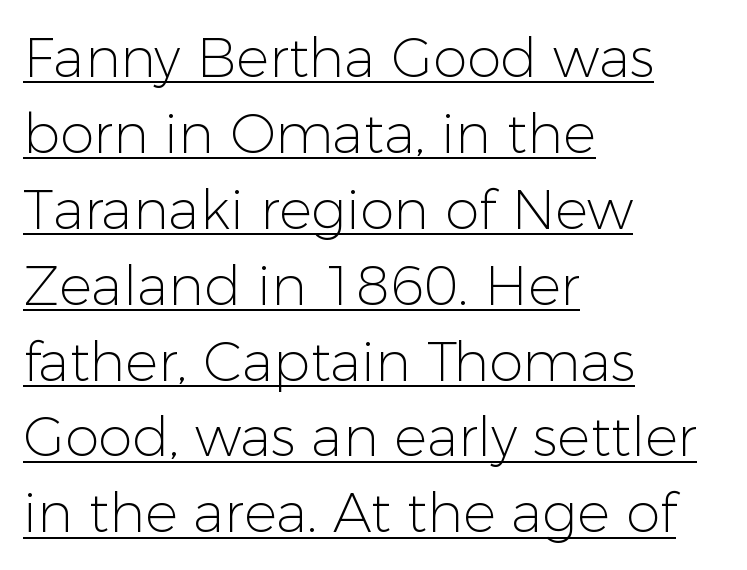
The image shows 55 px light sans-serif type, upright; set left-aligned, normal line spacing (1.38x), normal letter spacing, underlined; low stroke contrast and a medium x-height.
